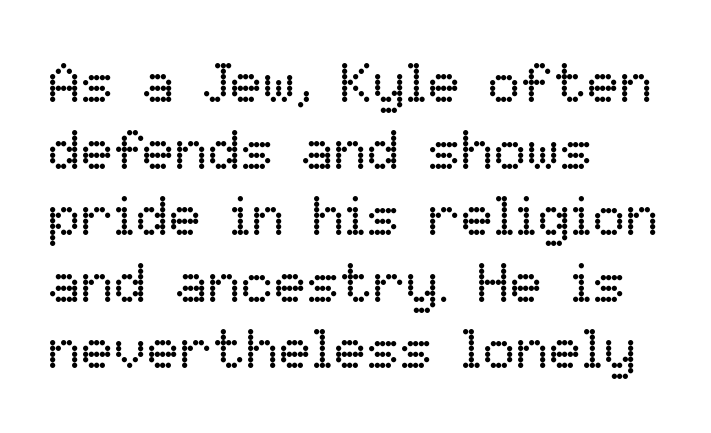
The image shows 55 px regular-weight type, upright; set left-aligned, line spacing 1.21x, normal letter spacing, not underlined; low stroke contrast and a medium x-height.
